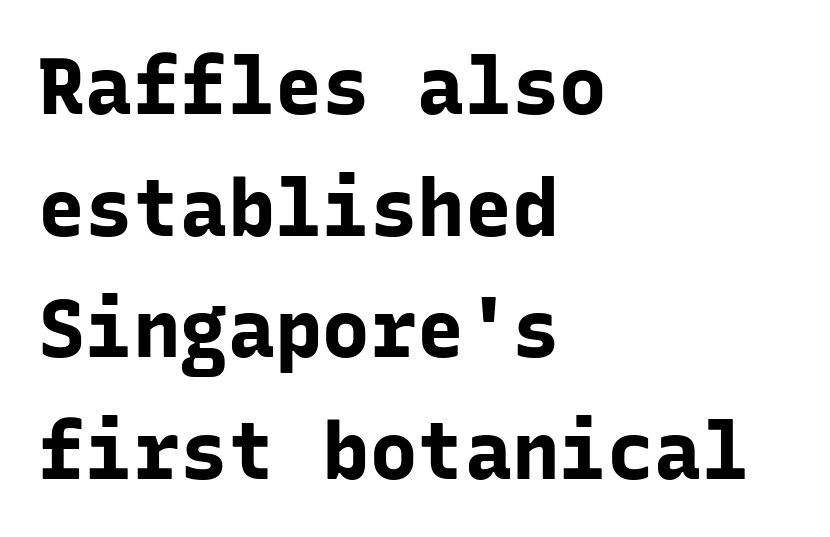
A sans-serif font was chosen for this passage. The strokes are fattened all the way to bold. Summary of vertical rhythm: regular, with standard interline spacing. Standard letterfit; no display-style spreading of the glyphs. This sample uses an upright cut, with every glyph sitting square on the baseline. The passage shown is typed in a monospace face where columns stay perfectly aligned.
